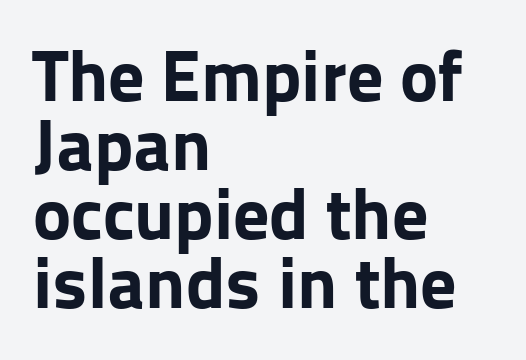
Q: Is the text bold? A: Yes.
Q: Is the text italic (slanted)? A: No, it is upright.
Q: Is the typeface a serif or a sans-serif typeface? A: Sans-serif.
Q: Is the text underlined? A: No.
Q: How is the paragraph aligned? A: Left-aligned.
Q: Is the spacing between letters normal or unusually wide? A: Normal.
Q: Is the spacing between lines tight, normal or loose? A: Tight.
Q: Width (condensed, normal, or wide)? A: Normal.
Q: Stroke contrast? A: Low.
Q: x-height? A: Medium.
Q: Monospaced? A: No.
